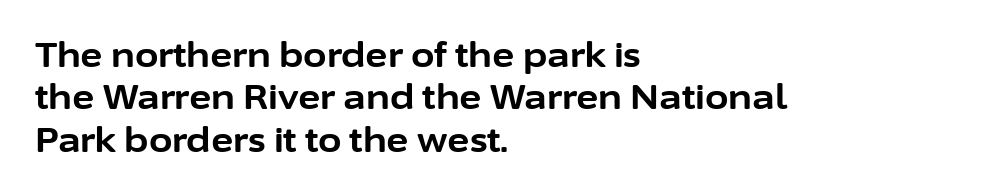
Q: Is the text bold? A: Yes.
Q: Is the text italic (slanted)? A: No, it is upright.
Q: Is the typeface a serif or a sans-serif typeface? A: Sans-serif.
Q: Is the text underlined? A: No.
Q: How is the paragraph aligned? A: Left-aligned.
Q: Is the spacing between letters normal or unusually wide? A: Normal.
Q: Is the spacing between lines tight, normal or loose? A: Normal.
Q: Width (condensed, normal, or wide)? A: Normal.
Q: Stroke contrast? A: Low.
Q: x-height? A: Medium.
Q: Monospaced? A: No.
